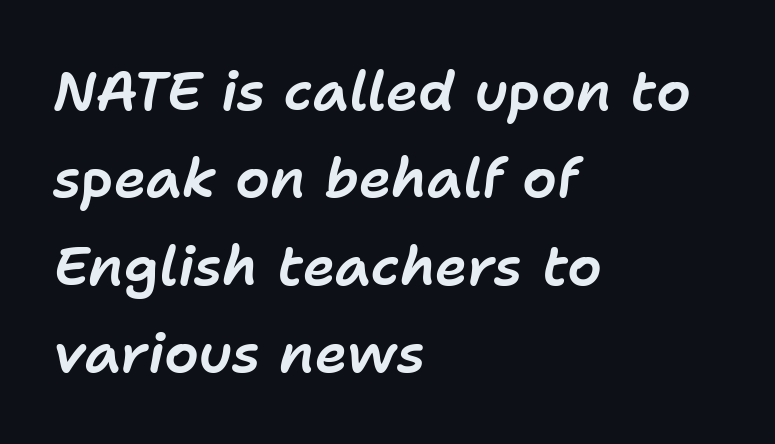
You could not count columns in this text — the font is proportionally spaced. There's an unmistakable incline to the writing here. The passage is arranged the way most books set body copy — flush left. The words here are not underlined.
